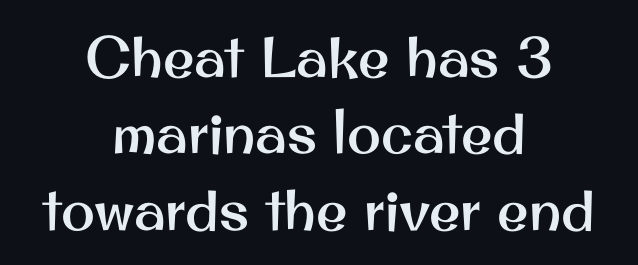
The image shows 57 px sans-serif type, upright; set centered, normal line spacing (1.34x), normal letter spacing, not underlined; medium stroke contrast and a small x-height.
